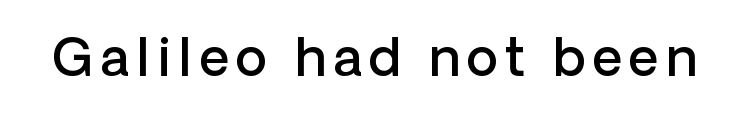
Q: Is the text bold? A: Semi-bold.
Q: Is the text italic (slanted)? A: No, it is upright.
Q: Is the typeface a serif or a sans-serif typeface? A: Sans-serif.
Q: Is the text underlined? A: No.
Q: Width (condensed, normal, or wide)? A: Normal.
Q: Stroke contrast? A: Low.
Q: x-height? A: Medium.
Q: Monospaced? A: No.
